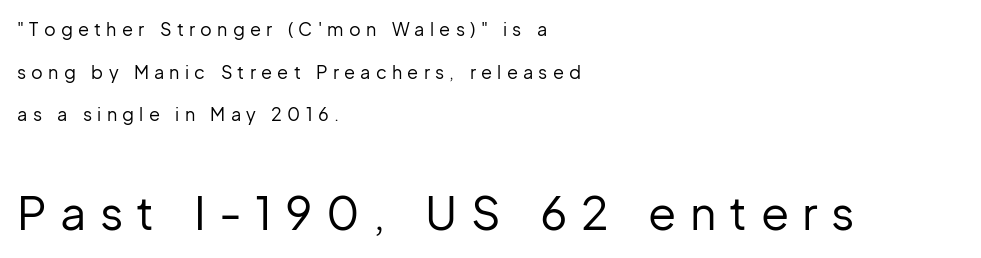
Honestly, there is no underline to notice here at all. The rendering uses natural spacing where letterforms have individual widths. Tall strokes in this sample are plumb rather than angled. No letter is thick-stroked: the sample isn't bold. Font category for this specimen: sans-serif. The type is letterspaced generously, with wide tracking.
